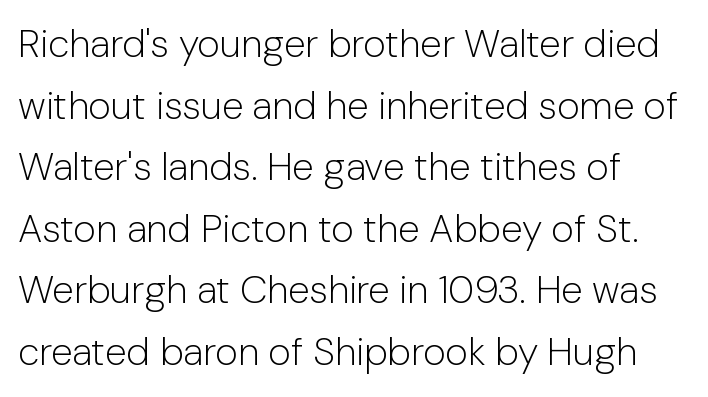
{"serif": "no", "italic": "no", "bold": "no", "weight": "light", "width": "normal", "stroke_contrast": "low", "x_height": "medium", "monospaced": "no", "underline": "no", "align": "left", "line_spacing": "normal", "line_spacing_ratio": 1.58, "letter_spacing": "normal", "letter_spacing_em": 0.0, "glyph_px": 39}
